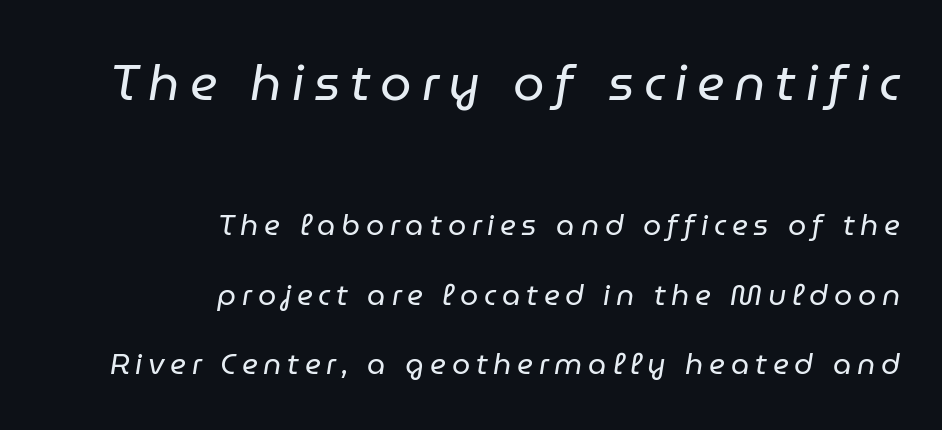
Type without underlining. Rendered with sloped, italic letterforms. The vertical gap from one line to the next is large. Think of a printed novel: that variable character pitch is what you see here.
